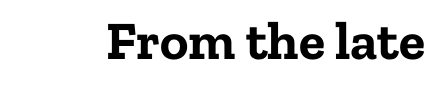
The passage shown has conventional tracking throughout. No italicization has been applied; the sample stays upright. Varying glyph widths throughout — classic text-font behaviour. Look at the stroke-to-counter ratio: heavy, a bold. A bare baseline throughout the passage.
